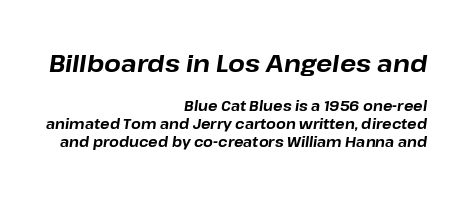
{"italic": "yes", "lean": "right", "slant_degrees": 8, "bold": "yes", "underline": "no", "align": "right", "line_spacing": "normal", "line_spacing_ratio": 1.29, "letter_spacing": "normal", "letter_spacing_em": 0.0, "larger_block": "first", "size_ratio": 1.71, "glyph_px": 24}
